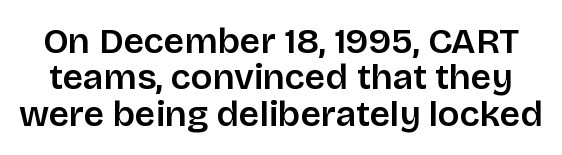
{"serif": "no", "italic": "no", "width": "normal", "stroke_contrast": "low", "x_height": "large", "monospaced": "no", "underline": "no", "line_spacing": "tight", "line_spacing_ratio": 1.01, "letter_spacing": "normal", "letter_spacing_em": 0.0, "glyph_px": 36}
